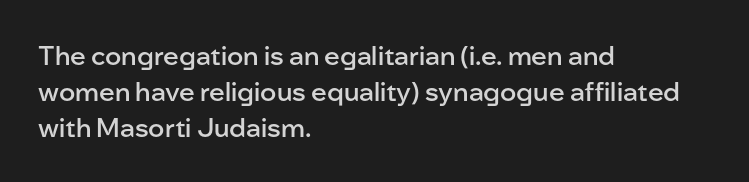
The glyphs have the mass of a demibold cut, below bold. The rendering uses a moderate line-height, typical for paragraphs. Here the glyphs are tracked normally, forming tight word shapes. The rag falls on the right side of this text block.
